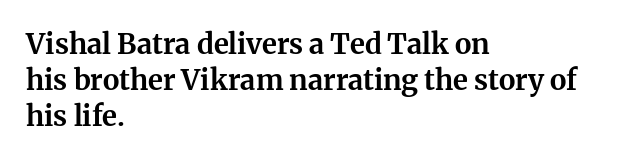
The image shows 28 px bold serif type, upright; set left-aligned, normal line spacing (1.29x), normal letter spacing, not underlined; medium stroke contrast and a medium x-height.
